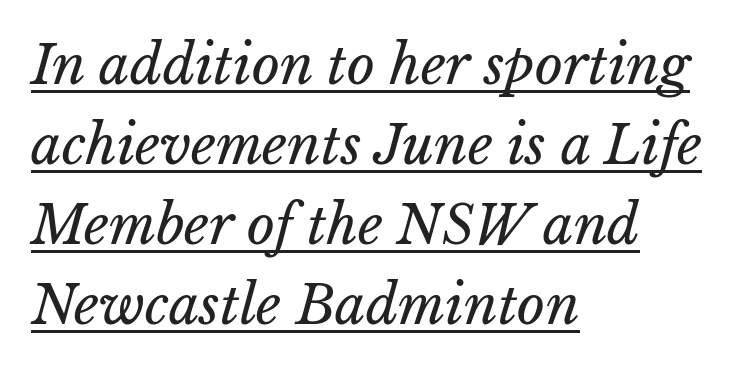
The image shows 54 px regular-weight type; set left-aligned, normal line spacing (1.48x), normal letter spacing, underlined; low stroke contrast and a medium x-height.
